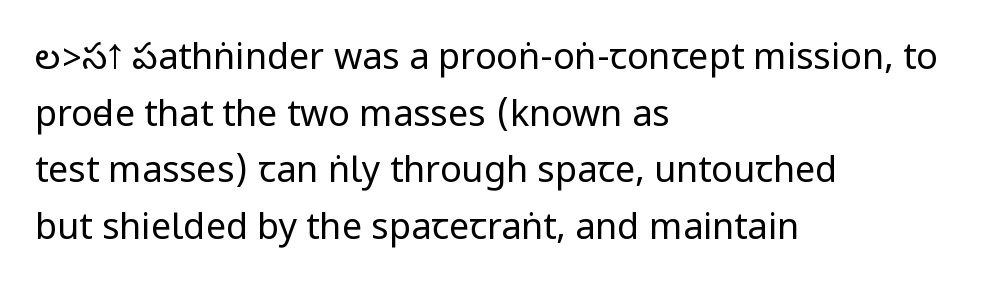
{"serif": "no", "italic": "no", "bold": "no", "weight": "regular", "width": "condensed", "stroke_contrast": "low", "underline": "no", "align": "left", "line_spacing": "normal", "line_spacing_ratio": 1.57, "letter_spacing": "normal", "letter_spacing_em": 0.0, "glyph_px": 36}
